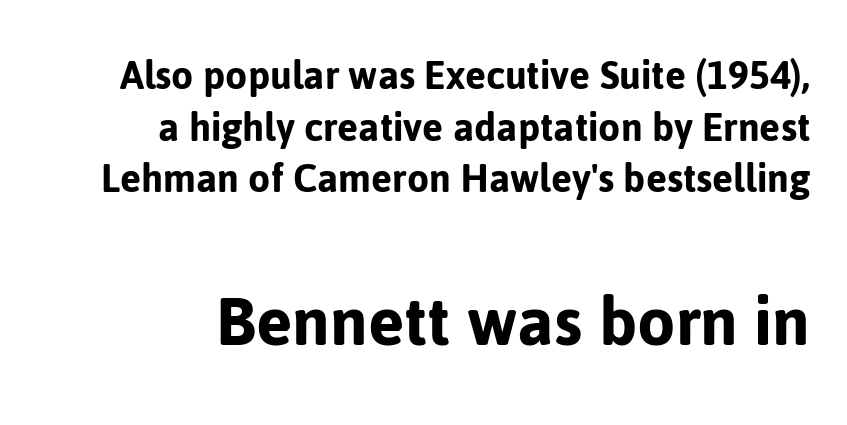
The image shows 78 px sans-serif type, upright; set right-aligned, tight line spacing (1.15x), normal letter spacing, not underlined; the second (bottom) block is 1.73x larger; low stroke contrast and a medium x-height.
